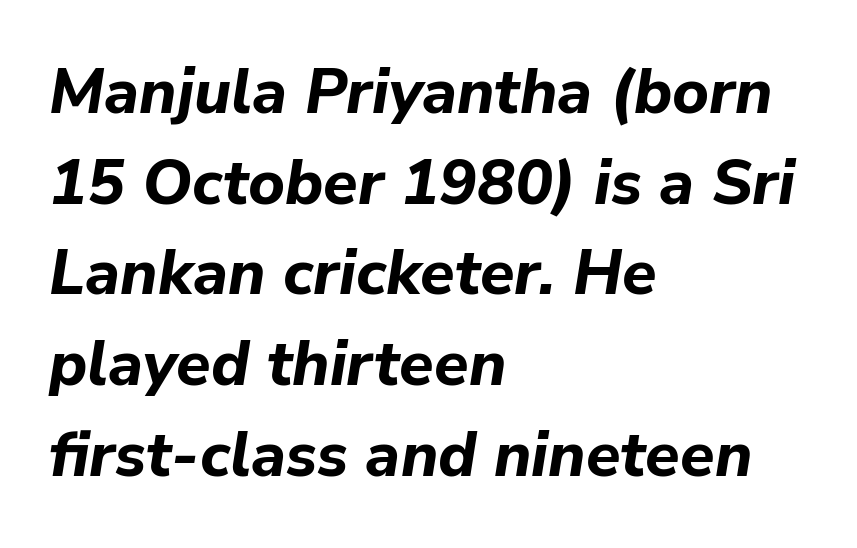
Q: Is the text bold? A: Yes.
Q: Is the text italic (slanted)? A: Yes, it leans right by about 9 degrees.
Q: Is the text underlined? A: No.
Q: How is the paragraph aligned? A: Left-aligned.
Q: Is the spacing between letters normal or unusually wide? A: Normal.
Q: Is the spacing between lines tight, normal or loose? A: Normal.
Q: Width (condensed, normal, or wide)? A: Normal.
Q: Stroke contrast? A: Low.
Q: x-height? A: Medium.
Q: Monospaced? A: No.
